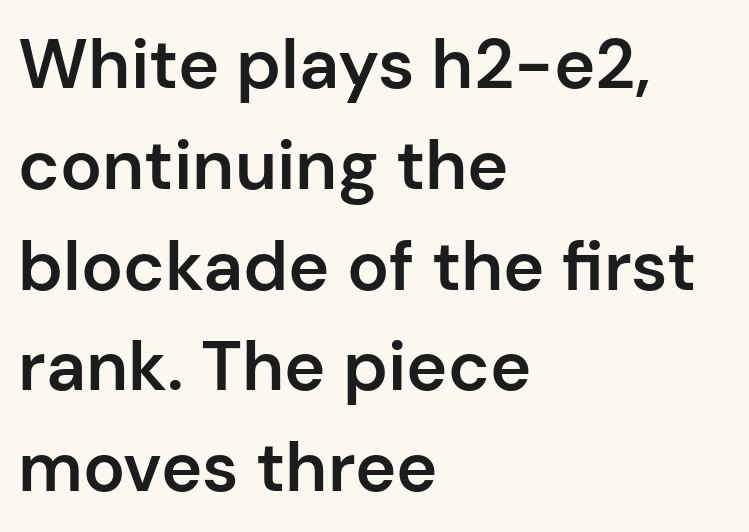
Q: Is the text bold? A: Semi-bold.
Q: Is the text italic (slanted)? A: No, it is upright.
Q: Is the typeface a serif or a sans-serif typeface? A: Sans-serif.
Q: Is the text underlined? A: No.
Q: How is the paragraph aligned? A: Left-aligned.
Q: Is the spacing between letters normal or unusually wide? A: Normal.
Q: Is the spacing between lines tight, normal or loose? A: Normal.
Q: Width (condensed, normal, or wide)? A: Normal.
Q: Stroke contrast? A: Low.
Q: x-height? A: Medium.
Q: Monospaced? A: No.
